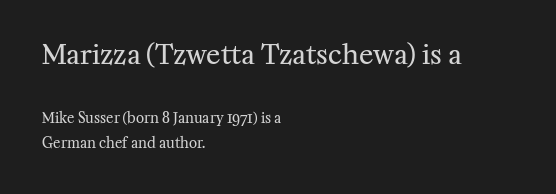
The image shows 27 px text type, upright; set left-aligned, line spacing 1.77x, normal letter spacing, not underlined; the first (top) block is 1.93x larger.
